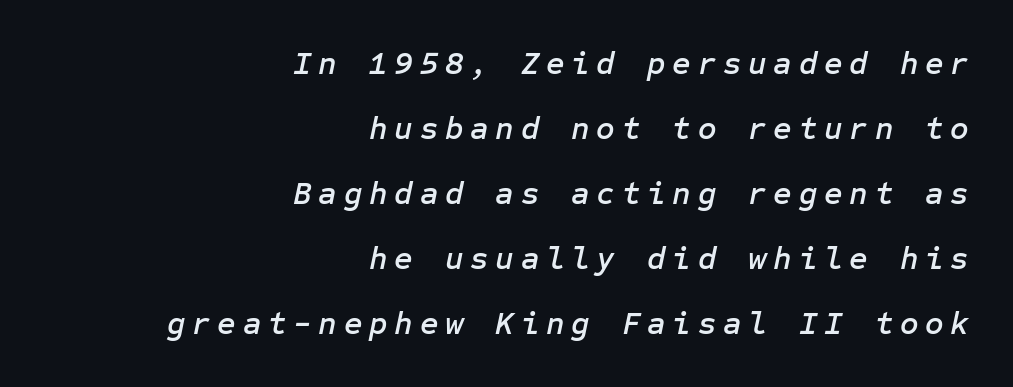
Q: Is the text italic (slanted)? A: Yes, it leans right by about 12 degrees.
Q: Is the text underlined? A: No.
Q: How is the paragraph aligned? A: Right-aligned.
Q: Is the spacing between letters normal or unusually wide? A: Unusually wide.
Q: Is the spacing between lines tight, normal or loose? A: Loose.
Q: Width (condensed, normal, or wide)? A: Normal.
Q: Stroke contrast? A: Low.
Q: x-height? A: Medium.
